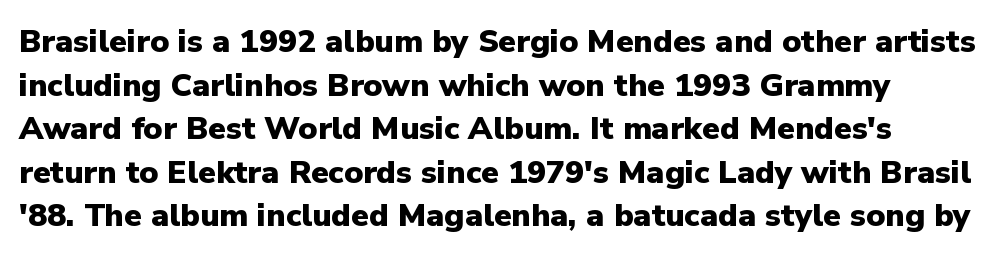
{"serif": "no", "italic": "no", "bold": "yes", "weight": "heavy", "width": "normal", "stroke_contrast": "low", "x_height": "medium", "monospaced": "no", "underline": "no", "line_spacing": "normal", "line_spacing_ratio": 1.36, "letter_spacing": "normal", "letter_spacing_em": 0.0, "glyph_px": 32}
